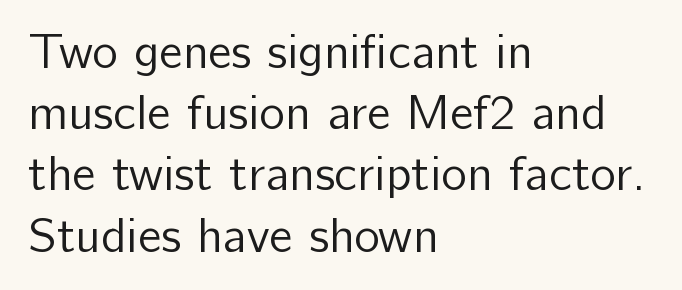
Q: Is the text bold? A: No.
Q: Is the text italic (slanted)? A: No, it is upright.
Q: Is the typeface a serif or a sans-serif typeface? A: Sans-serif.
Q: Is the text underlined? A: No.
Q: How is the paragraph aligned? A: Left-aligned.
Q: Is the spacing between letters normal or unusually wide? A: Normal.
Q: Is the spacing between lines tight, normal or loose? A: Normal.
Q: Width (condensed, normal, or wide)? A: Normal.
Q: Stroke contrast? A: Low.
Q: x-height? A: Medium.
Q: Monospaced? A: No.
